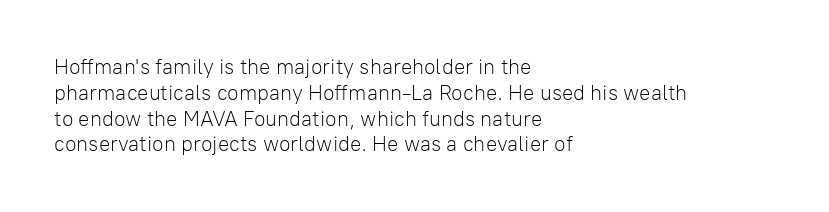
Q: Is the text bold? A: No.
Q: Is the text italic (slanted)? A: No, it is upright.
Q: Is the text underlined? A: No.
Q: How is the paragraph aligned? A: Left-aligned.
Q: Is the spacing between letters normal or unusually wide? A: Normal.
